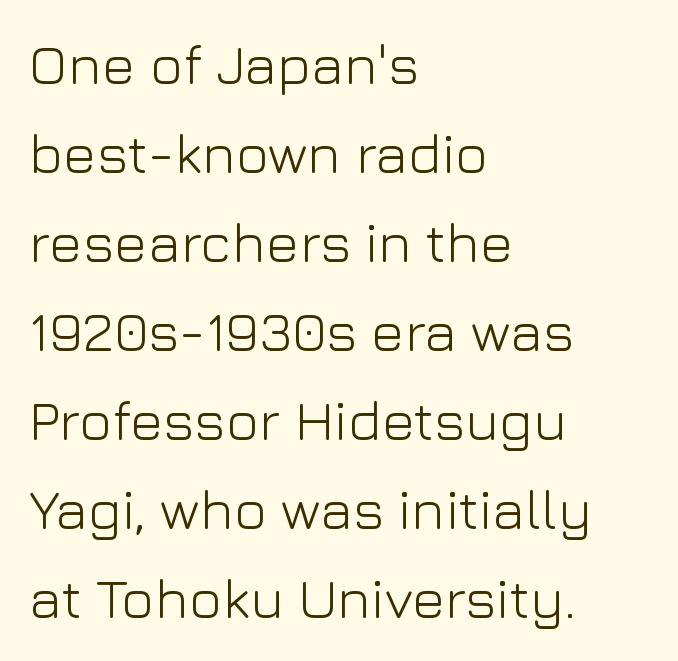
{"serif": "no", "italic": "no", "bold": "no", "weight": "light", "width": "normal", "stroke_contrast": "low", "x_height": "medium", "monospaced": "no", "underline": "no", "align": "left", "line_spacing": "normal", "line_spacing_ratio": 1.59, "letter_spacing": "normal", "letter_spacing_em": 0.0, "glyph_px": 56}
